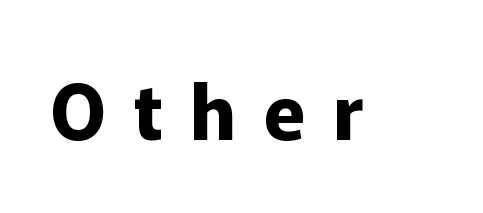
The letters stand straight up with perfectly vertical stems. The rendering uses a bold face; every stroke is thick and dark. Type style note: lacks serifs. Plain, unruled lines of type. A typesetter would call this proportional, since set widths differ per character.
